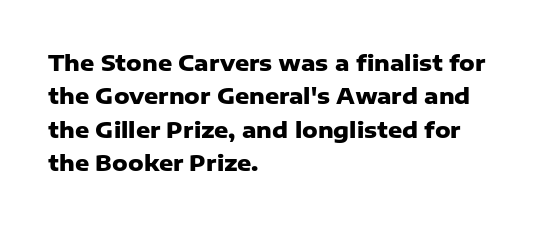
{"italic": "no", "bold": "yes", "underline": "no", "align": "left", "line_spacing": "normal", "line_spacing_ratio": 1.52, "letter_spacing": "normal", "letter_spacing_em": 0.0, "glyph_px": 22}
